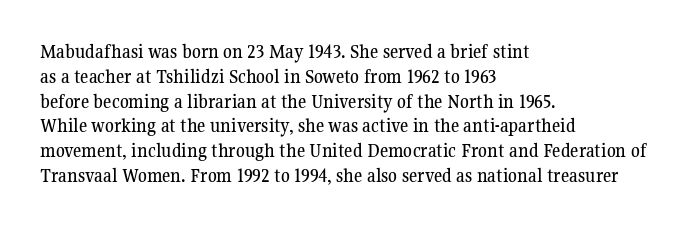
A roman cut, with each character standing at attention. The letters sit at their default tracking, neither squeezed nor spread. Compared with a centered layout, this one pins lines to the left instead. Clear beneath every line of the passage.
